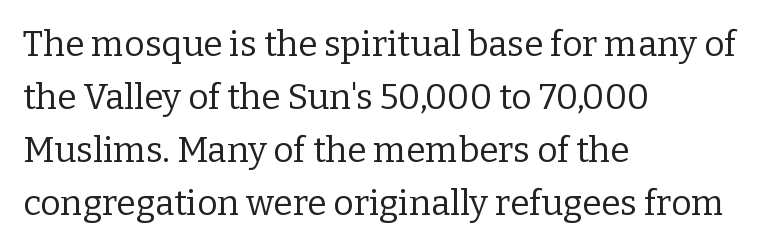
{"serif": "yes", "italic": "no", "bold": "no", "weight": "regular", "width": "normal", "stroke_contrast": "low", "x_height": "medium", "monospaced": "no", "underline": "no", "align": "left", "line_spacing": "normal", "line_spacing_ratio": 1.51, "letter_spacing": "normal", "letter_spacing_em": 0.0, "glyph_px": 35}
